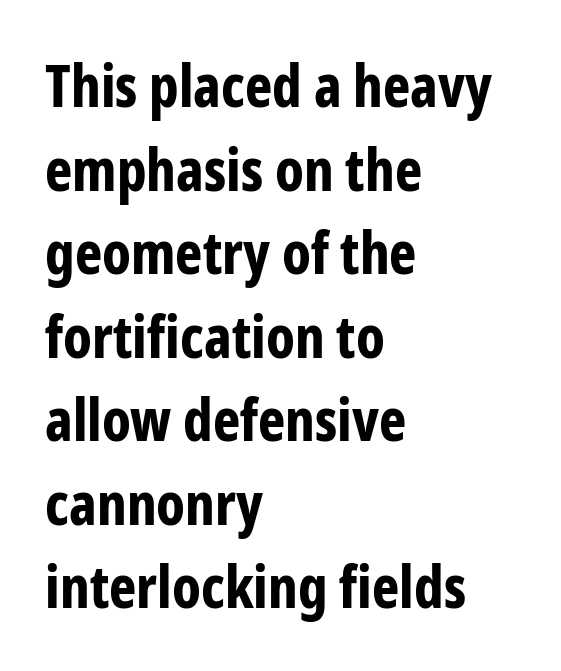
Q: Is the text bold? A: Yes.
Q: Is the text italic (slanted)? A: No, it is upright.
Q: Is the typeface a serif or a sans-serif typeface? A: Sans-serif.
Q: Is the text underlined? A: No.
Q: How is the paragraph aligned? A: Left-aligned.
Q: Is the spacing between letters normal or unusually wide? A: Normal.
Q: Is the spacing between lines tight, normal or loose? A: Normal.
Q: Width (condensed, normal, or wide)? A: Condensed.
Q: Stroke contrast? A: Low.
Q: x-height? A: Medium.
Q: Monospaced? A: No.
